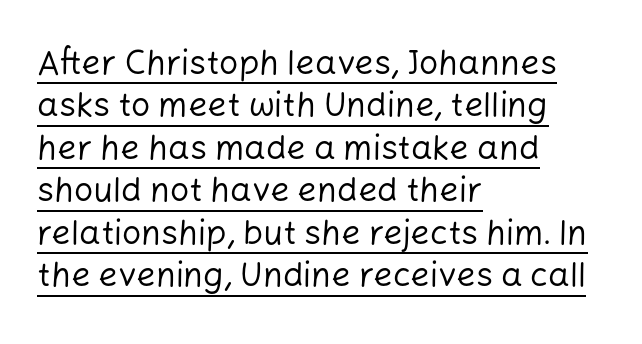
Q: Is the text bold? A: No.
Q: Is the text italic (slanted)? A: No, it is upright.
Q: Is the typeface a serif or a sans-serif typeface? A: Sans-serif.
Q: Is the text underlined? A: Yes.
Q: How is the paragraph aligned? A: Left-aligned.
Q: Is the spacing between letters normal or unusually wide? A: Normal.
Q: Is the spacing between lines tight, normal or loose? A: Normal.
Q: Width (condensed, normal, or wide)? A: Normal.
Q: Stroke contrast? A: Low.
Q: x-height? A: Medium.
Q: Monospaced? A: No.
